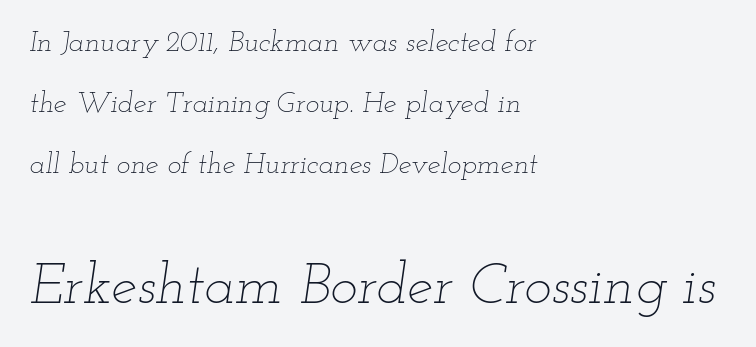
{"italic": "yes", "lean": "right", "slant_degrees": 12, "bold": "no", "weight": "thin", "width": "wide", "stroke_contrast": "low", "x_height": "small", "monospaced": "no", "underline": "no", "align": "left", "line_spacing": "loose", "line_spacing_ratio": 2.11, "letter_spacing": "normal", "letter_spacing_em": 0.0, "larger_block": "second", "size_ratio": 2.0, "glyph_px": 58}
